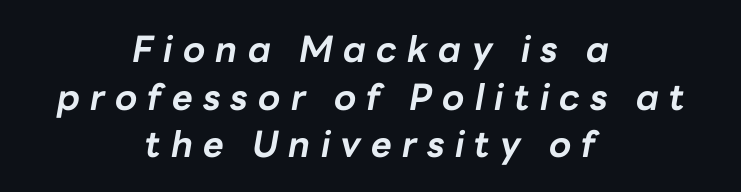
{"italic": "yes", "lean": "right", "slant_degrees": 10, "bold": "yes", "weight": "bold", "width": "normal", "stroke_contrast": "low", "x_height": "medium", "monospaced": "no", "underline": "no", "align": "center", "line_spacing": "normal", "line_spacing_ratio": 1.32, "letter_spacing": "wide", "letter_spacing_em": 0.28, "glyph_px": 36}
